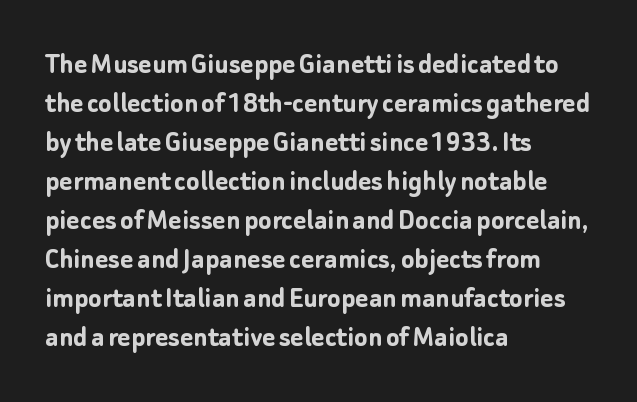
Q: Is the text bold? A: Yes.
Q: Is the text italic (slanted)? A: No, it is upright.
Q: Is the typeface a serif or a sans-serif typeface? A: Sans-serif.
Q: Is the text underlined? A: No.
Q: How is the paragraph aligned? A: Left-aligned.
Q: Is the spacing between letters normal or unusually wide? A: Normal.
Q: Is the spacing between lines tight, normal or loose? A: Normal.
Q: Width (condensed, normal, or wide)? A: Normal.
Q: Stroke contrast? A: Low.
Q: x-height? A: Medium.
Q: Monospaced? A: No.
